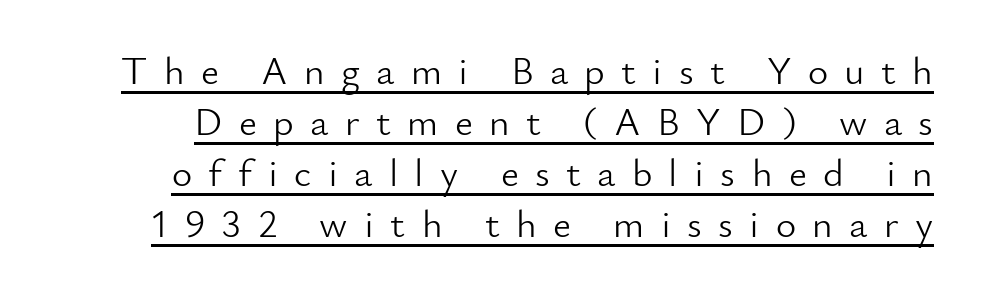
{"serif": "no", "italic": "no", "bold": "no", "weight": "light", "width": "normal", "stroke_contrast": "low", "x_height": "small", "monospaced": "no", "underline": "yes", "line_spacing": "normal", "line_spacing_ratio": 1.31, "letter_spacing": "wide", "letter_spacing_em": 0.42, "glyph_px": 39}
